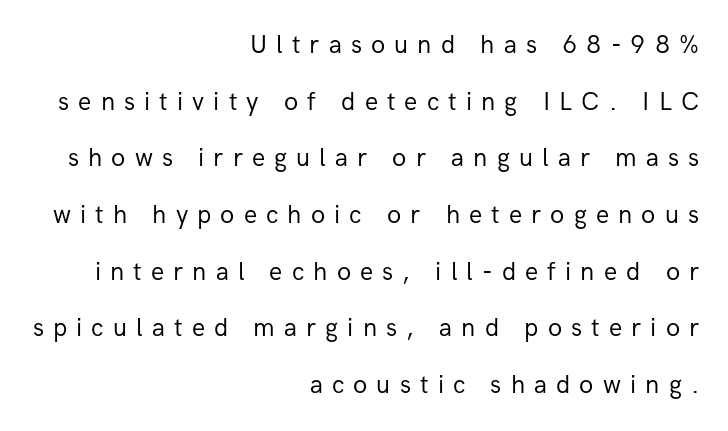
{"italic": "no", "bold": "no", "underline": "no", "align": "right", "line_spacing": "loose", "line_spacing_ratio": 2.18, "letter_spacing": "wide", "letter_spacing_em": 0.35, "glyph_px": 26}
